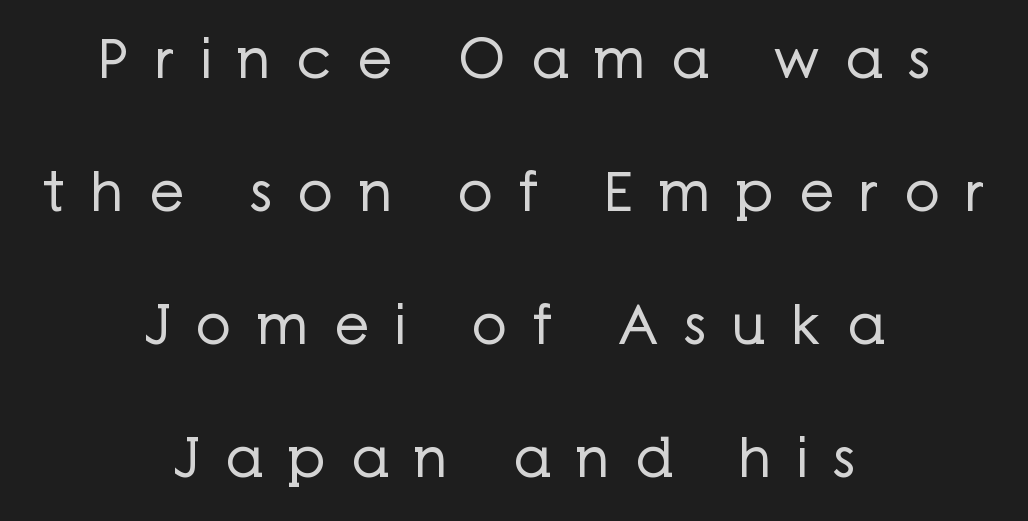
Q: Is the text bold? A: No.
Q: Is the text italic (slanted)? A: No, it is upright.
Q: Is the typeface a serif or a sans-serif typeface? A: Sans-serif.
Q: Is the text underlined? A: No.
Q: How is the paragraph aligned? A: Centered.
Q: Is the spacing between letters normal or unusually wide? A: Unusually wide.
Q: Is the spacing between lines tight, normal or loose? A: Loose.
Q: Width (condensed, normal, or wide)? A: Normal.
Q: Stroke contrast? A: Low.
Q: x-height? A: Medium.
Q: Monospaced? A: No.
